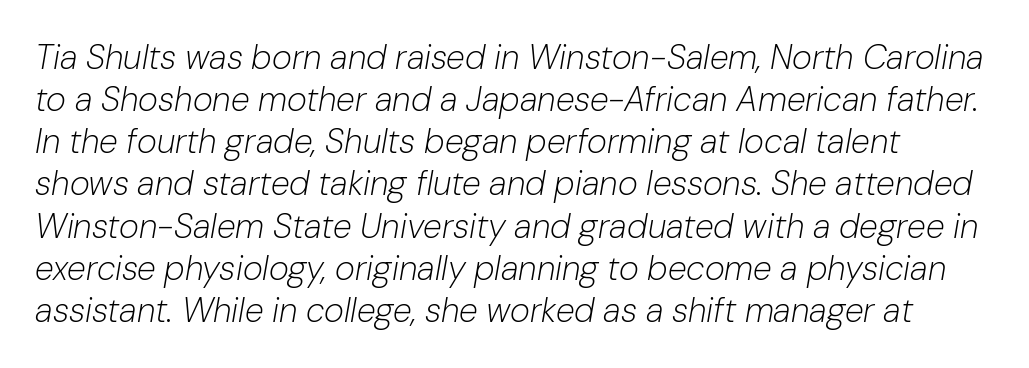
{"italic": "yes", "lean": "right", "slant_degrees": 10, "bold": "no", "weight": "light", "width": "normal", "stroke_contrast": "low", "x_height": "medium", "monospaced": "no", "underline": "no", "line_spacing_ratio": 1.24, "letter_spacing": "normal", "letter_spacing_em": 0.0, "glyph_px": 34}
